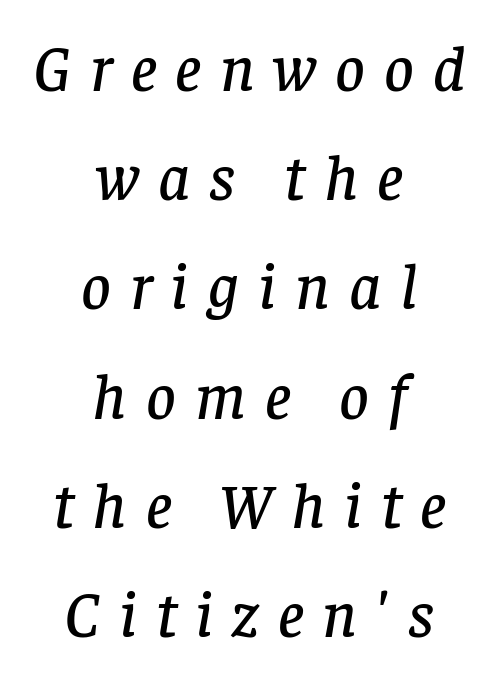
The image shows 65 px serif type, italic (leaning right); set centered, normal line spacing (1.68x), unusually wide letter spacing (+0.29 em), not underlined; low stroke contrast and a large x-height.
